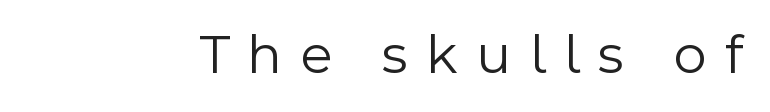
{"serif": "no", "italic": "no", "bold": "no", "weight": "light", "width": "normal", "x_height": "medium", "monospaced": "no", "underline": "no", "letter_spacing": "wide", "letter_spacing_em": 0.32, "glyph_px": 57}
